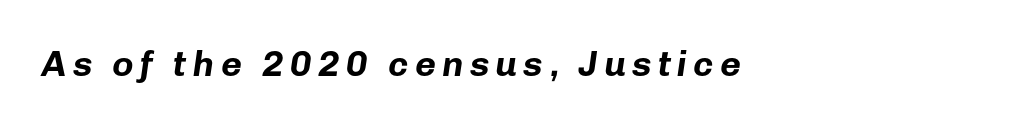
Is the type slanted? Yes — the strokes lean at a clear angle. Unmarked baselines from the first word to the last. Notice how the passage keeps a crisp vertical edge on the left only. Is the type bold? Yes — the strokes are clearly thick and heavy. Varying glyph widths throughout — classic text-font behaviour.
